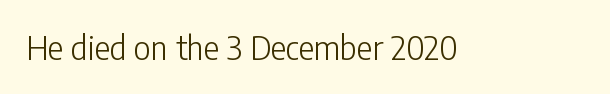
The image shows 33 px light, condensed sans-serif type, upright; set normal letter spacing, not underlined; low stroke contrast and a medium x-height.
